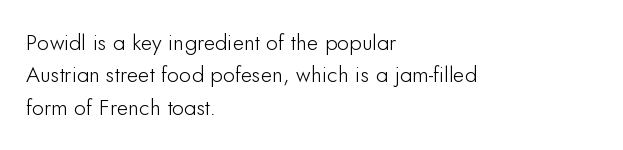
Q: Is the text italic (slanted)? A: No, it is upright.
Q: Is the text underlined? A: No.
Q: How is the paragraph aligned? A: Left-aligned.
Q: Is the spacing between letters normal or unusually wide? A: Normal.
Q: Is the spacing between lines tight, normal or loose? A: Normal.
